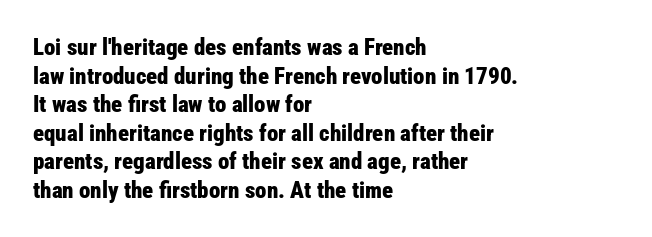
Every character sits straight up, as roman type does. Stroke thickness is high; the sample reads as a true bold. Inter-character spacing is left at the font's built-in metrics. Casual observation: everything's shoved over to the left. The specimen omits any rule beneath the text block's lines.
